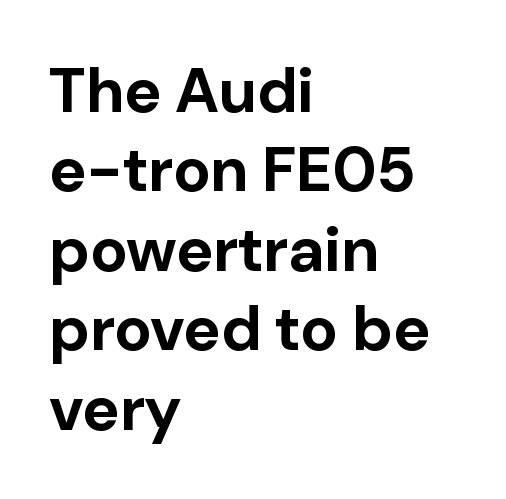
The image shows 63 px bold sans-serif type, upright; set left-aligned, normal line spacing (1.26x), normal letter spacing, not underlined; low stroke contrast and a medium x-height.
